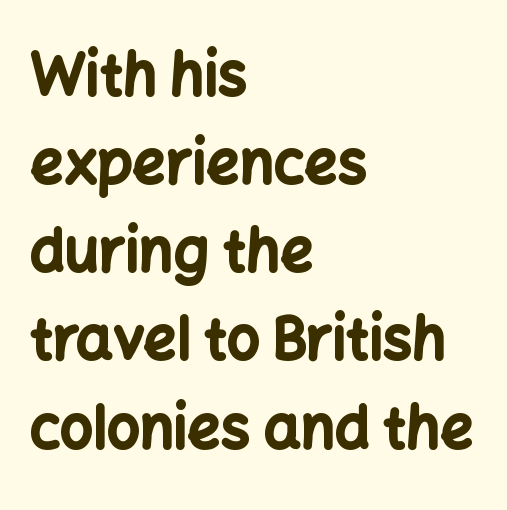
The image shows 58 px bold sans-serif type, upright; set left-aligned, normal line spacing (1.52x), normal letter spacing, not underlined; low stroke contrast and a medium x-height.
